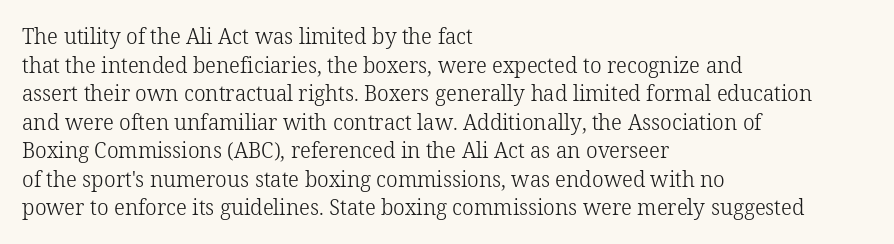
Line beginnings align vertically; line endings do not. Whoever set this chose a conventional vertical rhythm. Stroke mass is kept to a normal reading level or below. Nobody touched the tracking dial on this one.
